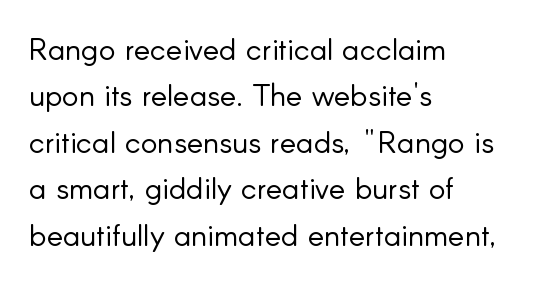
Q: Is the text bold? A: No.
Q: Is the text italic (slanted)? A: No, it is upright.
Q: Is the typeface a serif or a sans-serif typeface? A: Sans-serif.
Q: Is the text underlined? A: No.
Q: How is the paragraph aligned? A: Left-aligned.
Q: Is the spacing between letters normal or unusually wide? A: Normal.
Q: Is the spacing between lines tight, normal or loose? A: Normal.
Q: Width (condensed, normal, or wide)? A: Normal.
Q: Stroke contrast? A: Low.
Q: x-height? A: Small.
Q: Monospaced? A: No.
